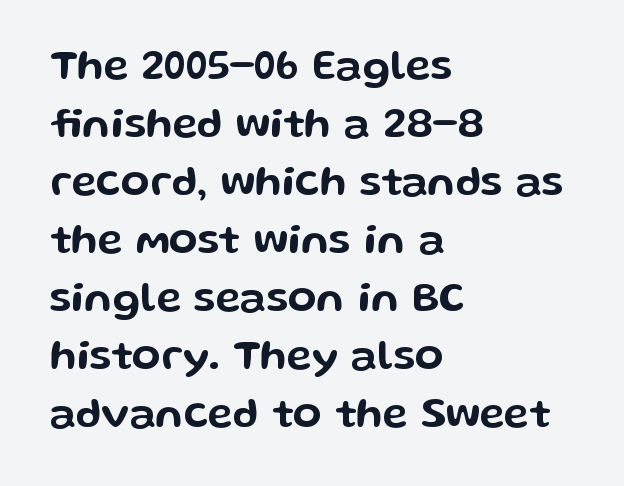
{"serif": "no", "italic": "no", "width": "wide", "stroke_contrast": "low", "x_height": "medium", "monospaced": "no", "underline": "no", "align": "left", "line_spacing": "normal", "line_spacing_ratio": 1.38, "letter_spacing": "normal", "letter_spacing_em": 0.0, "glyph_px": 42}
